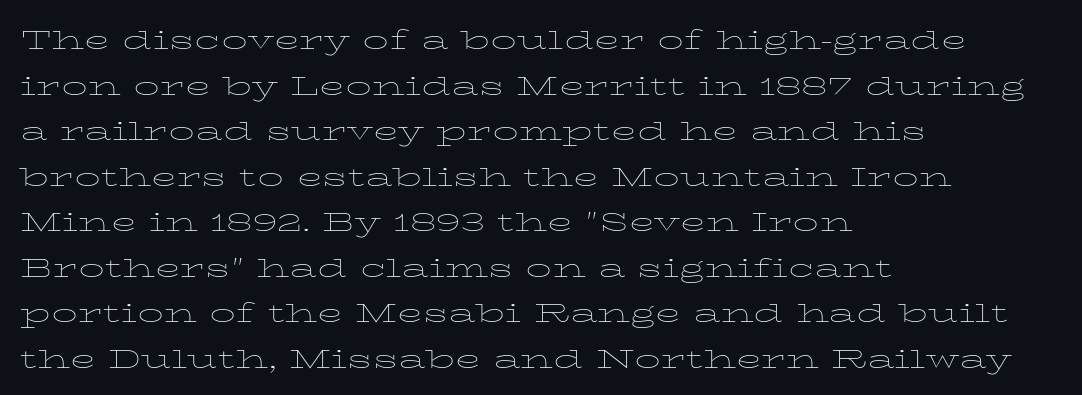
The image shows 34 px thin, wide type, upright; set left-aligned, normal line spacing (1.34x), normal letter spacing, not underlined; low stroke contrast and a medium x-height.
